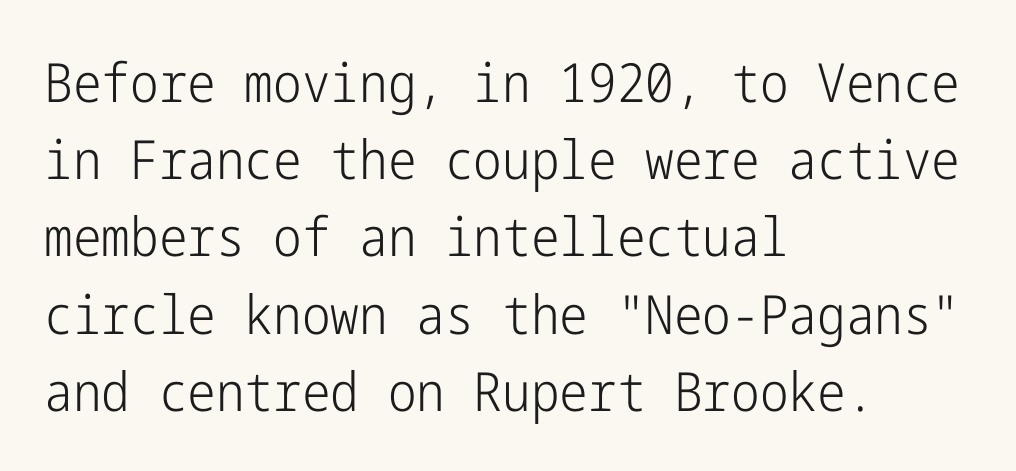
Notice how the stems are strictly vertical — no italics here. Honestly, there is no underline to notice here at all. Rows of type keep a routine distance in the vertical direction. Students, note that the glyphs here touch the page at normal intervals. Is this a sans? Yes — the strokes have no serifs.
